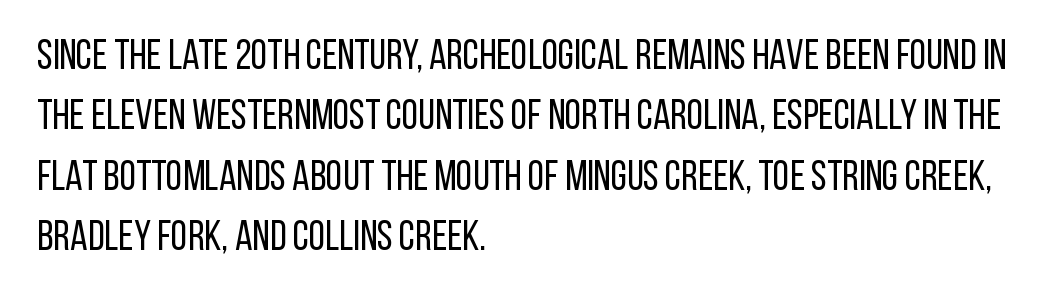
Q: Is the text bold? A: No.
Q: Is the text italic (slanted)? A: No, it is upright.
Q: Is the typeface a serif or a sans-serif typeface? A: Sans-serif.
Q: Is the text underlined? A: No.
Q: How is the paragraph aligned? A: Left-aligned.
Q: Is the spacing between letters normal or unusually wide? A: Normal.
Q: Is the spacing between lines tight, normal or loose? A: Normal.
Q: Width (condensed, normal, or wide)? A: Condensed.
Q: Stroke contrast? A: Low.
Q: x-height? A: Large.
Q: Monospaced? A: No.
